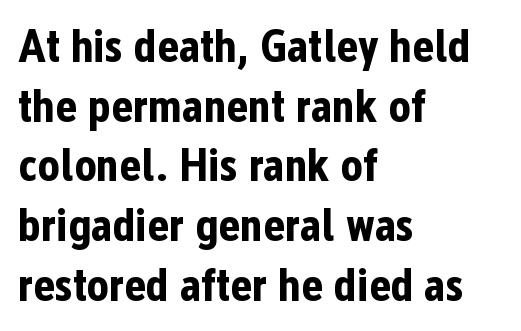
The image shows 47 px bold, condensed sans-serif type, upright; set left-aligned, normal line spacing (1.27x), normal letter spacing, not underlined; low stroke contrast and a medium x-height.
